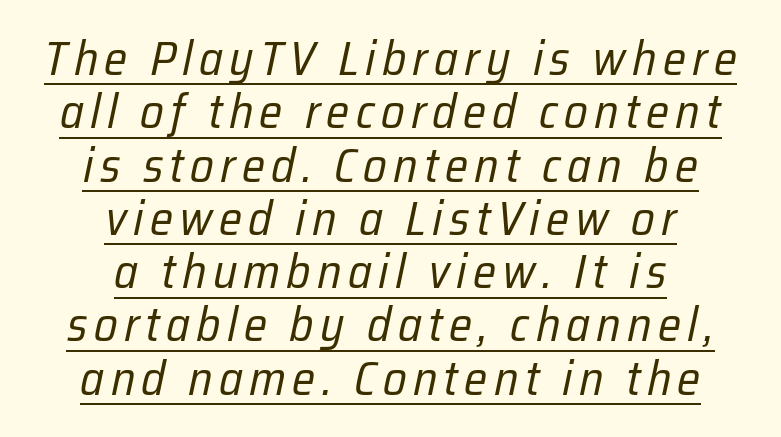
What's the leading like? Squeezed, with rows nearly overlapping. This sample has the flowing, uneven cadence of proportional lettering. This is oblique type, the kind used for emphasis or titles. The compositor balanced each line on the midline.
